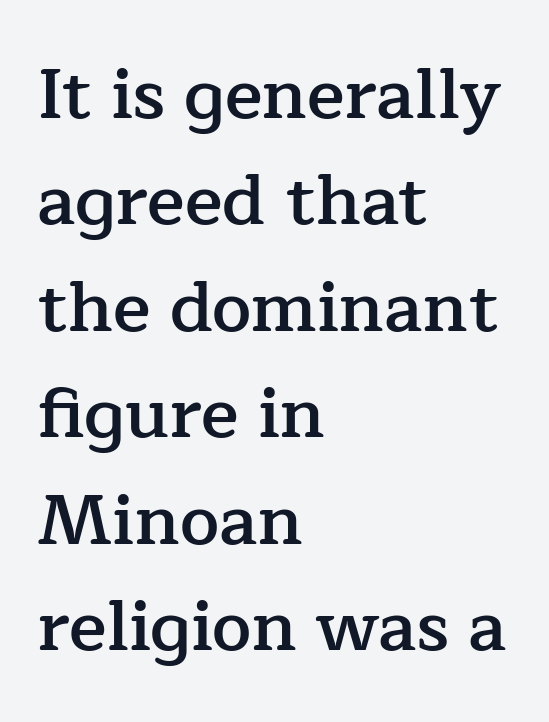
These words are printed semibold, heavier than regular yet not bold. Notice how the stems are strictly vertical — no italics here. Typeset ragged right — the left edge is the straight one. The designer left line spacing at the default. This sample uses a serif face. The letterforms sit shoulder to shoulder at normal distance.
